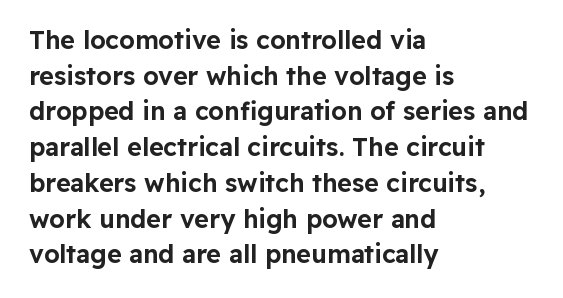
Glyph-to-glyph distance matches everyday printed text. The baseline area is clear. These lines are set flush left with a ragged right edge. Designer's note — italics off, roman on. The rendering uses a moderate line-height, typical for paragraphs.
